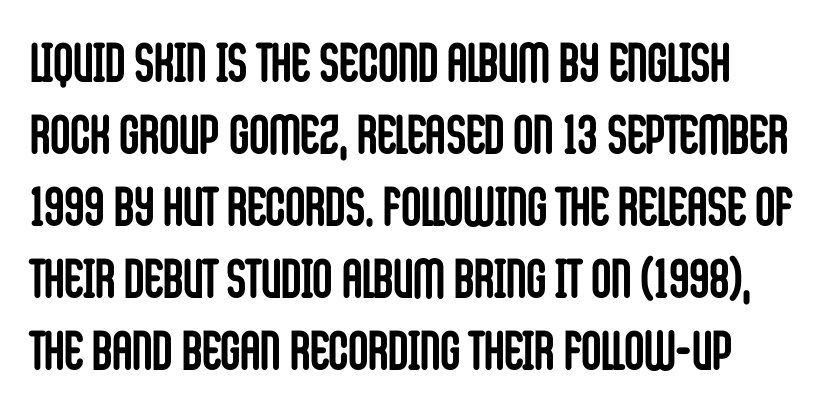
Summary of vertical rhythm: regular, with standard interline spacing. A full-strength bold gives these letters their thick strokes. Each letter keeps its own natural width here, so spacing adapts to shape. The passage shown is not underscored anywhere. This sample uses a sans-serif face.
